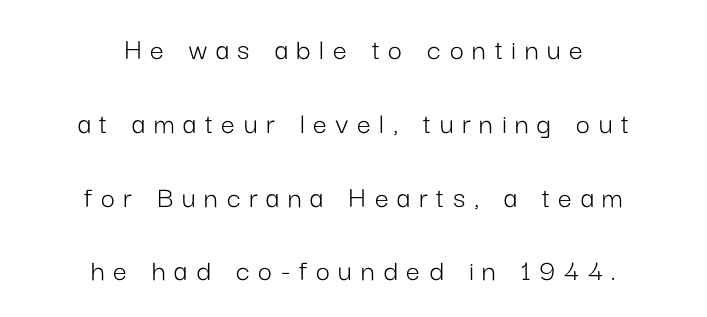
Is there any slant? The stems are plumb. This sample has the flowing, uneven cadence of proportional lettering. Plain, unruled lines of type. Weight: not bold — regular or lighter. A great deal of white space separates one row of letters from the next.
